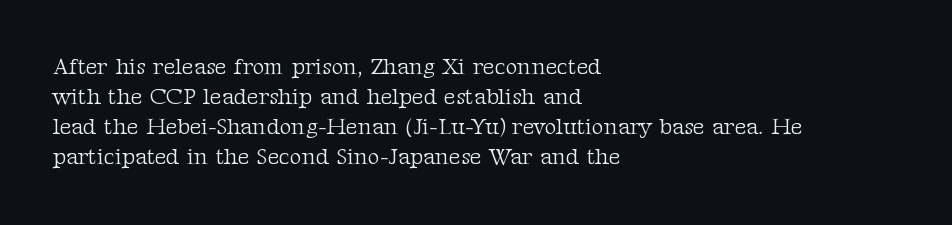
The image shows 23 px text type, upright; set left-aligned, normal line spacing (1.31x), normal letter spacing, not underlined.
